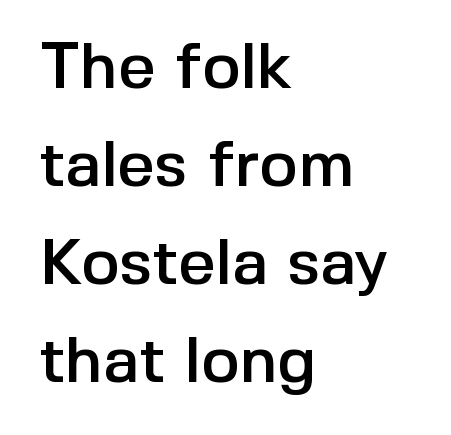
{"serif": "no", "italic": "no", "width": "normal", "x_height": "medium", "monospaced": "no", "underline": "no", "align": "left", "line_spacing": "normal", "line_spacing_ratio": 1.51, "letter_spacing": "normal", "letter_spacing_em": 0.0, "glyph_px": 65}
